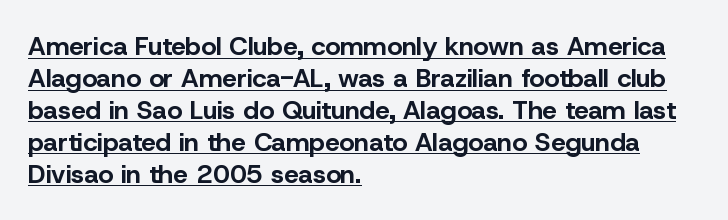
The words here are underlined. Italic: no, the glyphs are upright roman. Caption: multi-line text, flush left, ragged right. Notice how thick the strokes are: this is what a full bold looks like. Standard letterfit; no display-style spreading of the glyphs.
